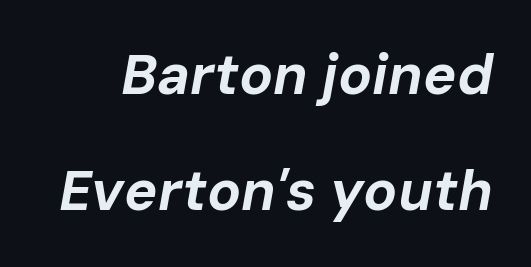
On the weight axis this lands at bold, roughly 700. Each letter keeps its own natural width here, so spacing adapts to shape. Students, note that the glyphs here touch the page at normal intervals. When letters slant like this, we call the style italic.
